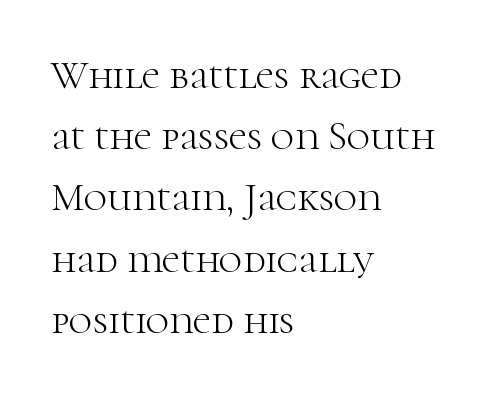
Q: Is the text bold? A: No.
Q: Is the text italic (slanted)? A: No, it is upright.
Q: Is the typeface a serif or a sans-serif typeface? A: Serif.
Q: Is the text underlined? A: No.
Q: How is the paragraph aligned? A: Left-aligned.
Q: Is the spacing between letters normal or unusually wide? A: Normal.
Q: Is the spacing between lines tight, normal or loose? A: Normal.
Q: Width (condensed, normal, or wide)? A: Normal.
Q: Stroke contrast? A: High.
Q: x-height? A: Medium.
Q: Monospaced? A: No.
